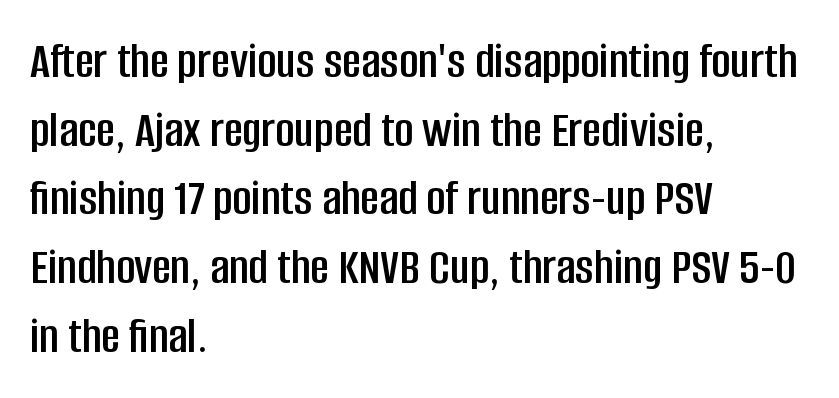
{"serif": "no", "italic": "no", "width": "condensed", "stroke_contrast": "low", "x_height": "large", "monospaced": "no", "underline": "no", "align": "left", "line_spacing": "normal", "line_spacing_ratio": 1.32, "letter_spacing": "normal", "letter_spacing_em": 0.0, "glyph_px": 52}
